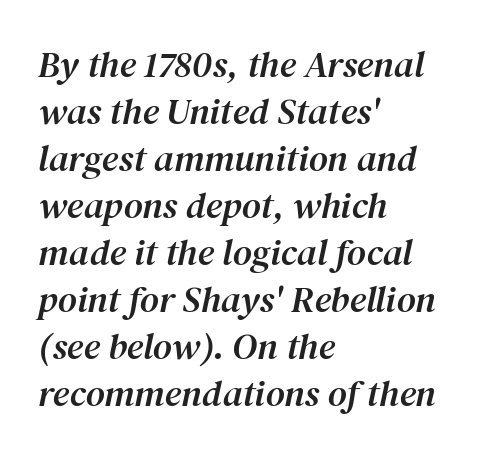
Q: Is the text italic (slanted)? A: Yes, it leans right by about 12 degrees.
Q: Is the typeface a serif or a sans-serif typeface? A: Serif.
Q: Is the text underlined? A: No.
Q: How is the paragraph aligned? A: Left-aligned.
Q: Is the spacing between letters normal or unusually wide? A: Normal.
Q: Is the spacing between lines tight, normal or loose? A: Normal.
Q: Width (condensed, normal, or wide)? A: Normal.
Q: Stroke contrast? A: Medium.
Q: x-height? A: Medium.
Q: Monospaced? A: No.
